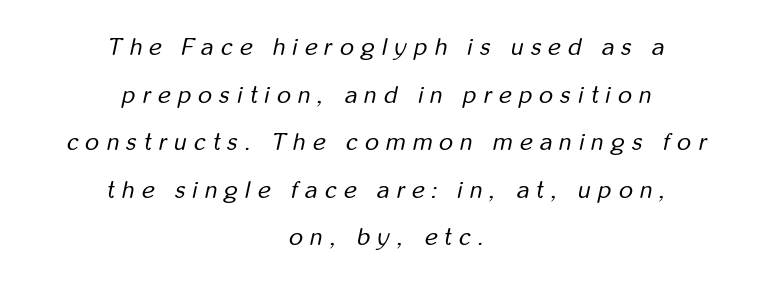
The image shows 24 px text type, italic (leaning right); set centered, loose line spacing (1.98x), unusually wide letter spacing (+0.31 em), not underlined.
